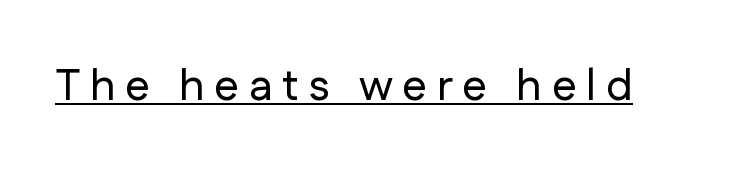
Q: Is the text italic (slanted)? A: No, it is upright.
Q: Is the typeface a serif or a sans-serif typeface? A: Sans-serif.
Q: Is the text underlined? A: Yes.
Q: Is the spacing between letters normal or unusually wide? A: Unusually wide.
Q: Width (condensed, normal, or wide)? A: Normal.
Q: Stroke contrast? A: Low.
Q: x-height? A: Medium.
Q: Monospaced? A: No.
